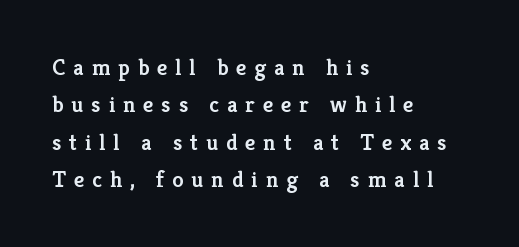
The specimen omits any rule beneath the text block's lines. A classic flush-left, rag-right setting is used for this passage. Successive baselines arrive at the customary interval. Bold? Not quite — semibold, heavier than regular but stopping short. Designer's note — italics off, roman on. The letterforms stand isolated, each surrounded by extra space.
